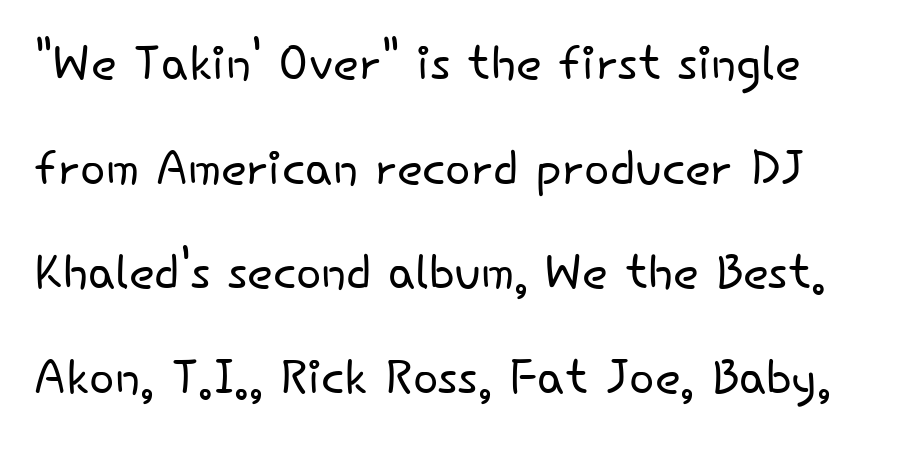
These lines were composed using upright roman letters. Font category for this specimen: sans-serif. Nobody touched the tracking dial on this one. The weight would be labelled regular, book, light, or lighter still.
